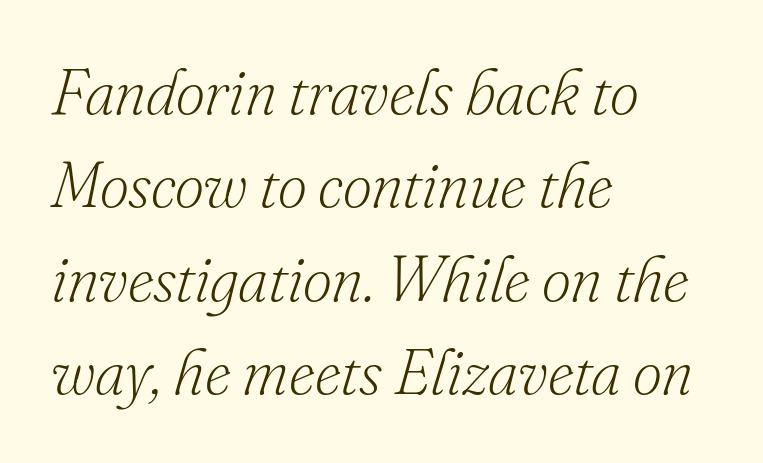
{"serif": "yes", "italic": "yes", "lean": "right", "slant_degrees": 16, "bold": "no", "weight": "light", "width": "normal", "stroke_contrast": "low", "x_height": "small", "monospaced": "no", "underline": "no", "align": "left", "line_spacing": "normal", "line_spacing_ratio": 1.46, "letter_spacing": "normal", "letter_spacing_em": 0.0, "glyph_px": 64}
